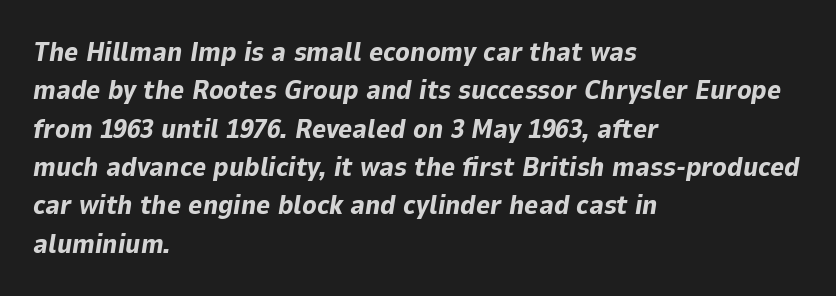
Honestly, the row spacing looks completely unremarkable. Alignment: flush left. Set as a true bold cut, around the 700 mark. The words here are not underlined.
